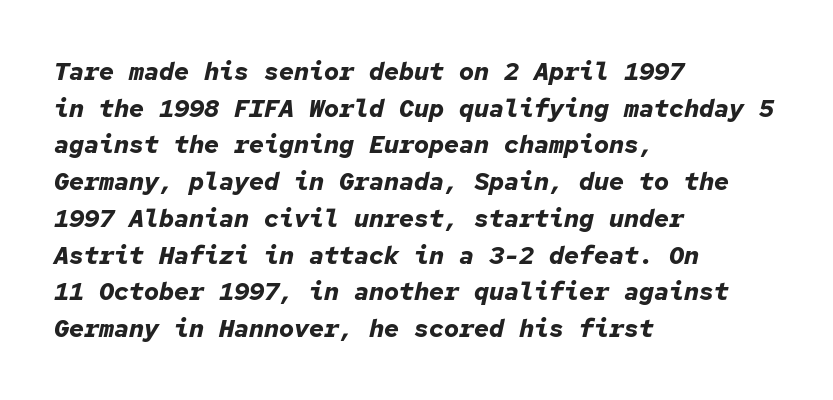
{"italic": "yes", "lean": "right", "slant_degrees": 12, "bold": "yes", "underline": "no", "align": "left", "line_spacing": "normal", "line_spacing_ratio": 1.47, "letter_spacing": "normal", "letter_spacing_em": 0.0, "glyph_px": 25}
